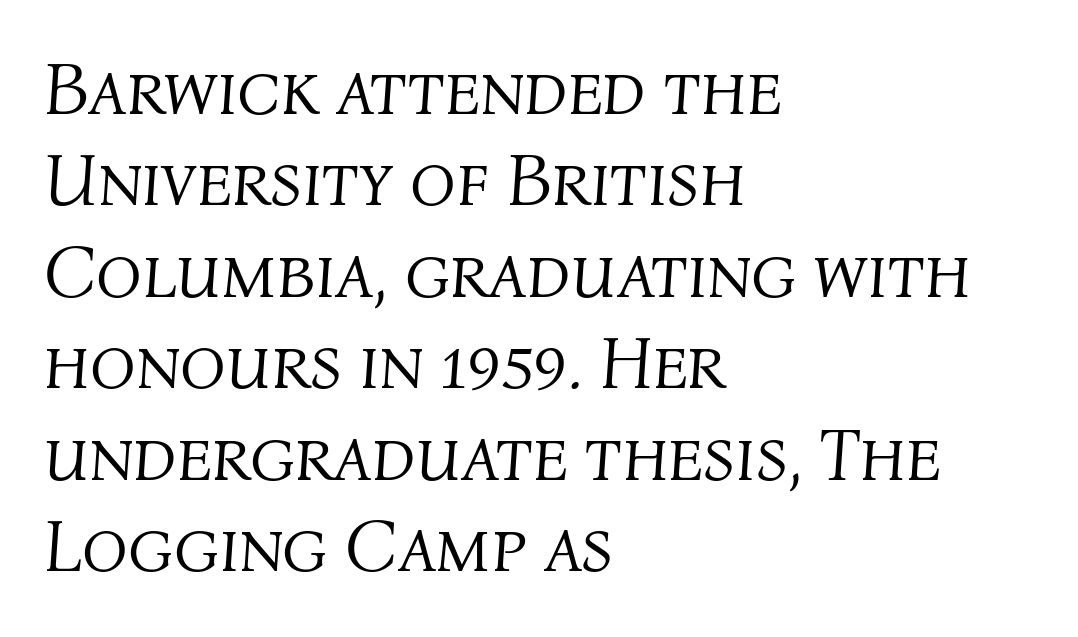
Q: Is the text bold? A: No.
Q: Is the text italic (slanted)? A: Yes, it leans right by about 4 degrees.
Q: Is the text underlined? A: No.
Q: How is the paragraph aligned? A: Left-aligned.
Q: Is the spacing between letters normal or unusually wide? A: Normal.
Q: Width (condensed, normal, or wide)? A: Normal.
Q: Stroke contrast? A: Medium.
Q: x-height? A: Medium.
Q: Monospaced? A: No.
